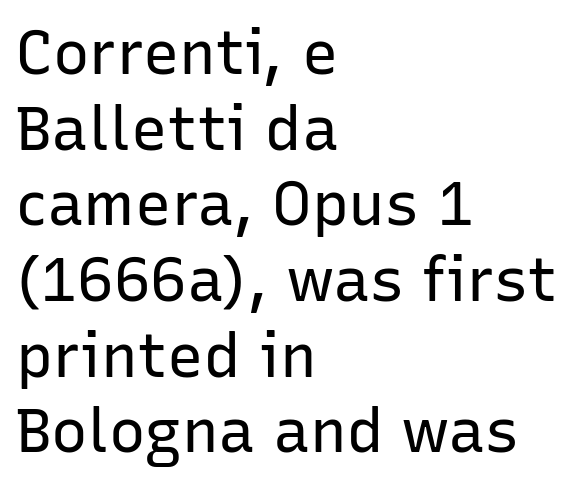
This sample uses a sans-serif face. Summary of weight: not heavy and not bold. The typography opts for an upright posture over an oblique one. Short note: letters normally spaced. In CSS terms this would be text-align: left. The area under the type is left untouched.
